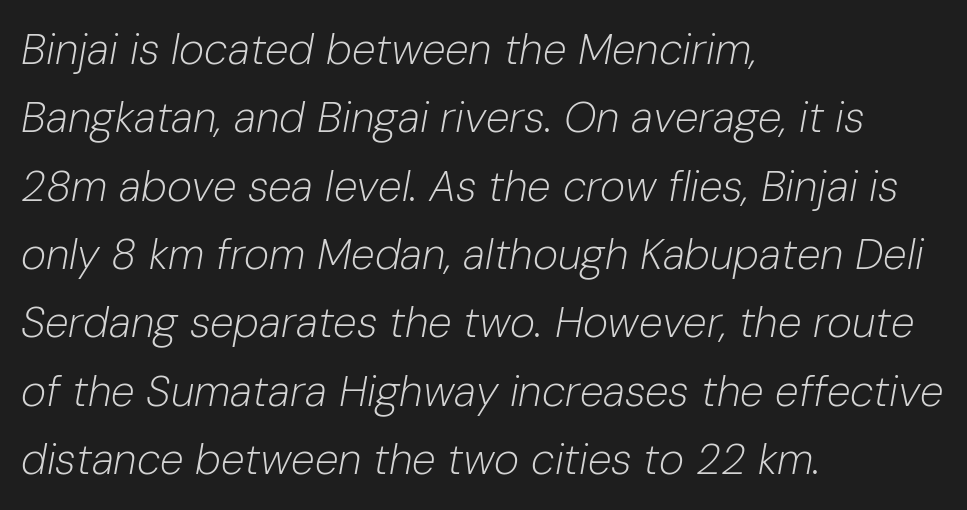
Regarding leading, the lines here are spaced in the standard way. No chunkiness to these letters — they're not bold. Varying glyph widths throughout — classic text-font behaviour. Rule under the text: the space is simply empty.
